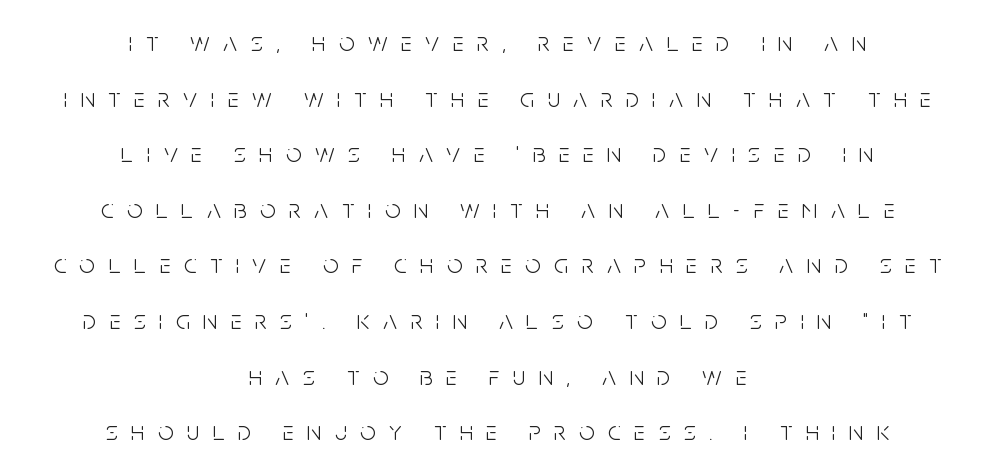
{"italic": "no", "bold": "no", "underline": "no", "align": "center", "line_spacing": "loose", "line_spacing_ratio": 2.06, "letter_spacing": "wide", "letter_spacing_em": 0.5, "glyph_px": 27}
